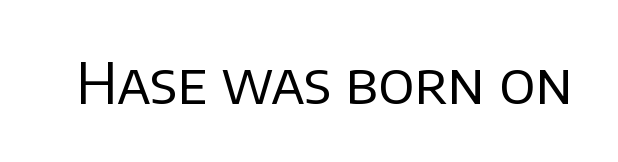
{"serif": "no", "italic": "no", "bold": "no", "weight": "regular", "width": "normal", "stroke_contrast": "low", "x_height": "large", "monospaced": "no", "underline": "no", "letter_spacing": "normal", "letter_spacing_em": 0.0, "glyph_px": 57}
